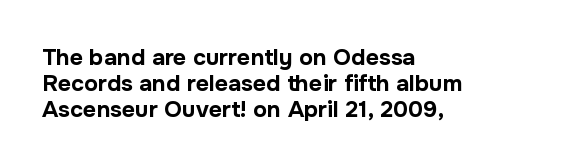
{"italic": "no", "bold": "yes", "underline": "no", "align": "left", "line_spacing": "tight", "line_spacing_ratio": 1.13, "letter_spacing": "normal", "letter_spacing_em": 0.0, "glyph_px": 23}
